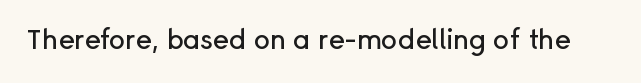
The image shows 27 px text type, upright; set normal letter spacing, not underlined.
